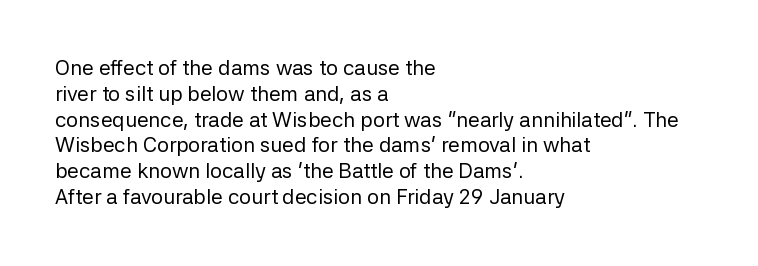
Q: Is the text bold? A: No.
Q: Is the text italic (slanted)? A: No, it is upright.
Q: Is the text underlined? A: No.
Q: How is the paragraph aligned? A: Left-aligned.
Q: Is the spacing between letters normal or unusually wide? A: Normal.
